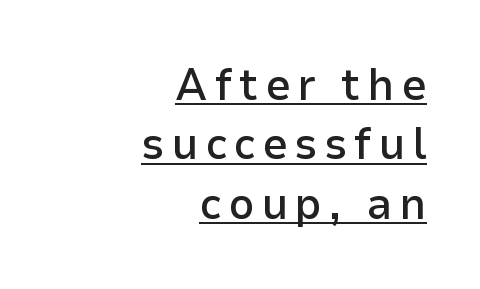
{"serif": "no", "italic": "no", "bold": "semi", "weight": "semibold", "width": "normal", "stroke_contrast": "low", "x_height": "medium", "monospaced": "no", "underline": "yes", "align": "right", "line_spacing": "normal", "line_spacing_ratio": 1.32, "glyph_px": 45}
